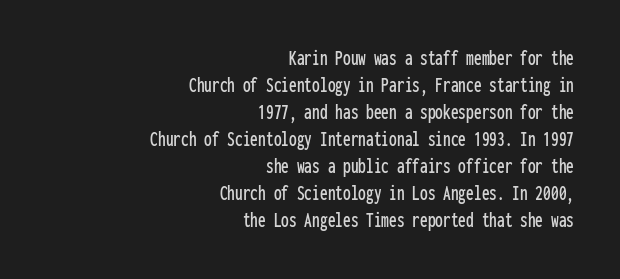
{"italic": "no", "underline": "no", "align": "right", "line_spacing_ratio": 1.23, "letter_spacing": "normal", "letter_spacing_em": 0.0, "glyph_px": 22}
